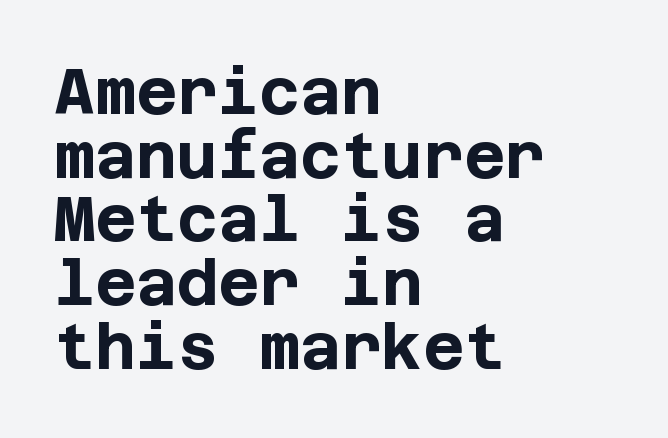
{"serif": "no", "italic": "no", "bold": "yes", "weight": "bold", "width": "normal", "stroke_contrast": "low", "x_height": "large", "underline": "no", "align": "left", "line_spacing": "tight", "line_spacing_ratio": 1.01, "letter_spacing": "normal", "letter_spacing_em": 0.0, "glyph_px": 63}
